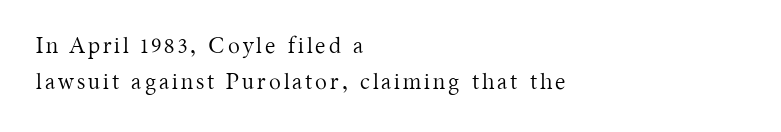
Each line starts at the same left margin while the right side varies. Bare-footed words on every line. The font's upright variant was chosen for this text. Nothing heavy about these letters — not bold at all. Quick note: interline space is typical.
